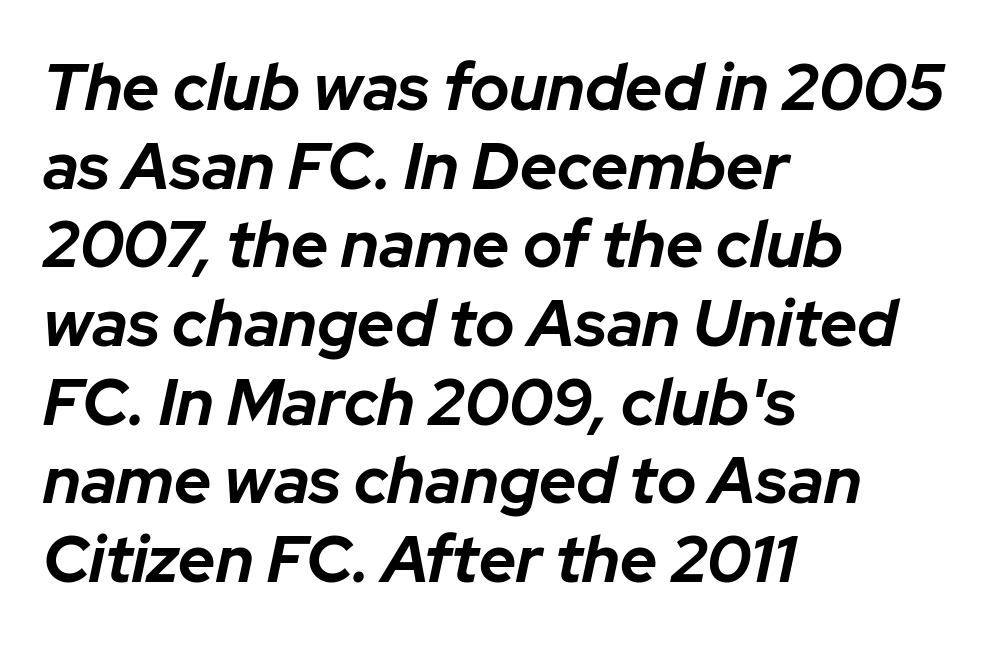
{"italic": "yes", "lean": "right", "slant_degrees": 12, "bold": "yes", "weight": "bold", "width": "normal", "stroke_contrast": "low", "x_height": "medium", "monospaced": "no", "underline": "no", "align": "left", "line_spacing_ratio": 1.21, "letter_spacing": "normal", "letter_spacing_em": 0.0, "glyph_px": 65}
